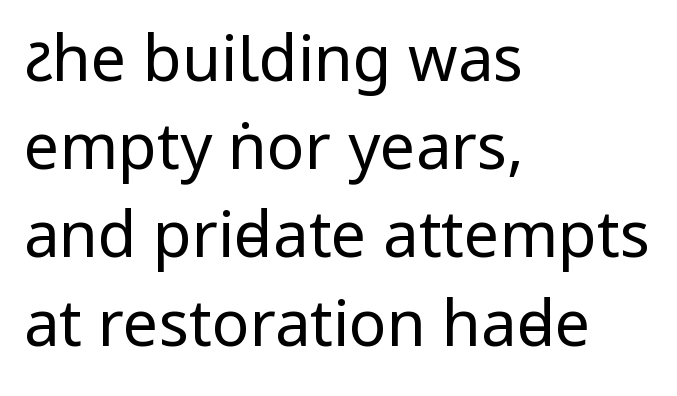
The image shows 63 px regular-weight, condensed sans-serif type, upright; set left-aligned, normal line spacing (1.4x), normal letter spacing, not underlined; low stroke contrast and a large x-height.
